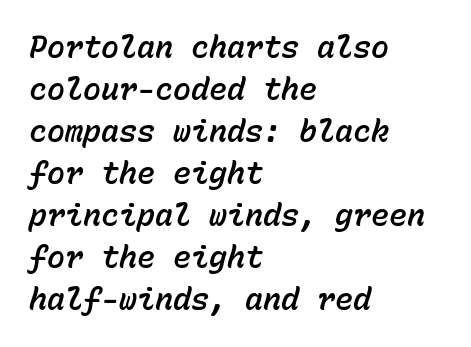
Q: Is the text italic (slanted)? A: Yes, it leans right by about 15 degrees.
Q: Is the text underlined? A: No.
Q: How is the paragraph aligned? A: Left-aligned.
Q: Is the spacing between letters normal or unusually wide? A: Normal.
Q: Is the spacing between lines tight, normal or loose? A: Normal.
Q: Width (condensed, normal, or wide)? A: Normal.
Q: Stroke contrast? A: Low.
Q: x-height? A: Medium.
Q: Monospaced? A: Yes.
